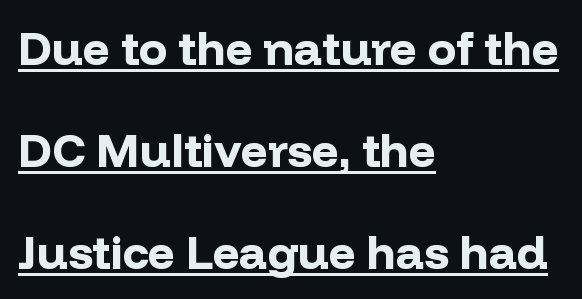
Q: Is the text bold? A: Yes.
Q: Is the text italic (slanted)? A: No, it is upright.
Q: Is the typeface a serif or a sans-serif typeface? A: Sans-serif.
Q: Is the text underlined? A: Yes.
Q: How is the paragraph aligned? A: Left-aligned.
Q: Is the spacing between letters normal or unusually wide? A: Normal.
Q: Is the spacing between lines tight, normal or loose? A: Loose.
Q: Width (condensed, normal, or wide)? A: Normal.
Q: Stroke contrast? A: Low.
Q: x-height? A: Medium.
Q: Monospaced? A: No.
